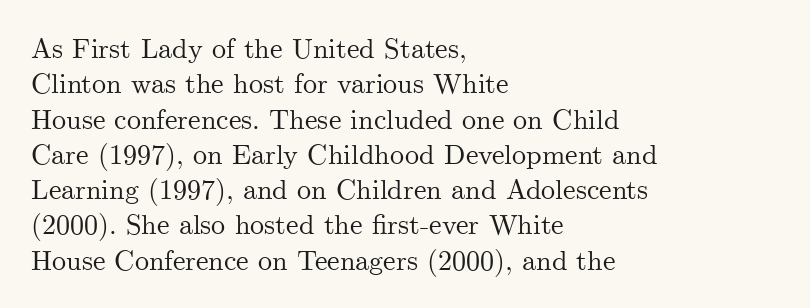
{"serif": "yes", "italic": "no", "width": "normal", "stroke_contrast": "medium", "x_height": "small", "monospaced": "no", "underline": "no", "align": "left", "line_spacing": "normal", "line_spacing_ratio": 1.26, "letter_spacing": "normal", "letter_spacing_em": 0.0, "glyph_px": 28}
